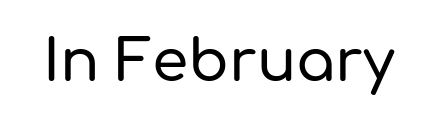
Q: Is the text italic (slanted)? A: No, it is upright.
Q: Is the typeface a serif or a sans-serif typeface? A: Sans-serif.
Q: Is the text underlined? A: No.
Q: Is the spacing between letters normal or unusually wide? A: Normal.
Q: Width (condensed, normal, or wide)? A: Normal.
Q: Stroke contrast? A: Low.
Q: x-height? A: Medium.
Q: Monospaced? A: No.
